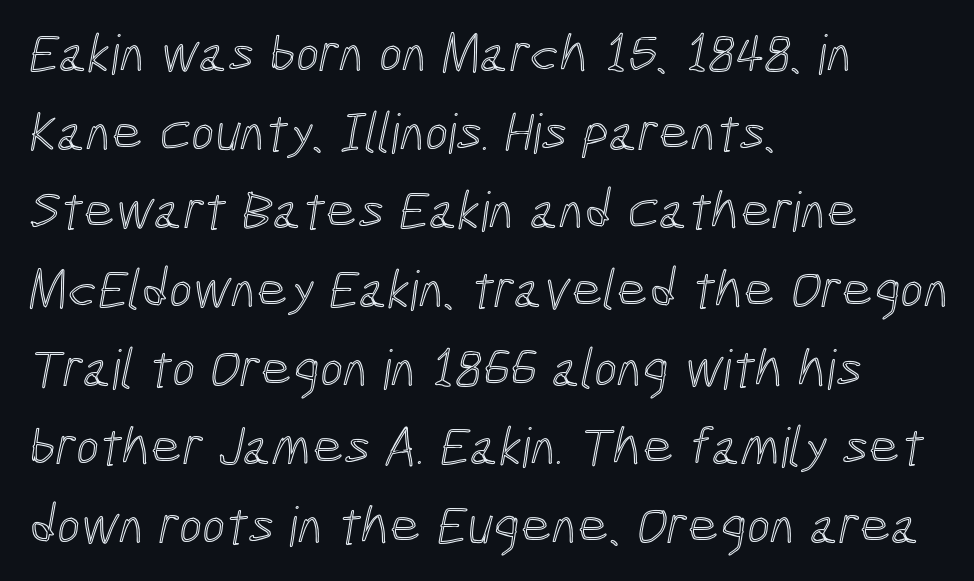
The image shows 55 px condensed type; set left-aligned, normal line spacing (1.43x), normal letter spacing, not underlined; a medium x-height.
